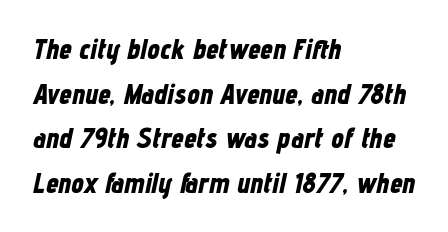
The words here are not underlined. Bold? Absolutely — the strokes are thick and heavy. The text block is weighted toward the left margin, trailing off unevenly rightward. Is this a fixed-width face? No — the glyphs have proportional, varying widths. The letters sit at their default tracking, neither squeezed nor spread.
